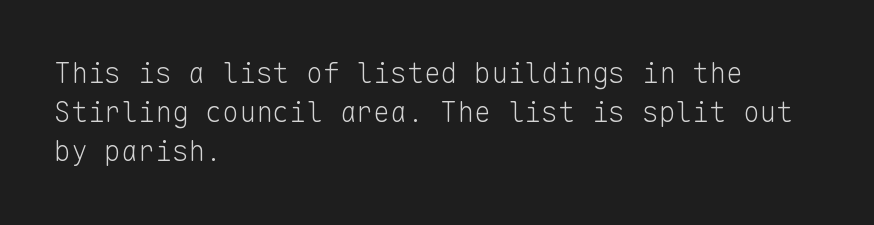
The image shows 28 px light sans-serif type, upright, monospaced; set left-aligned, normal line spacing (1.4x), normal letter spacing, not underlined; low stroke contrast and a medium x-height.
